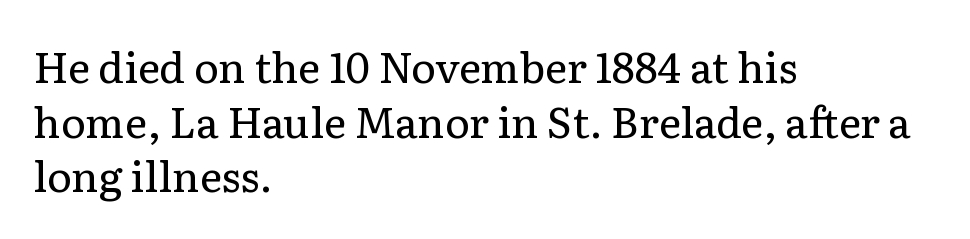
{"serif": "yes", "italic": "no", "bold": "no", "weight": "regular", "width": "normal", "stroke_contrast": "low", "x_height": "medium", "monospaced": "no", "underline": "no", "align": "left", "line_spacing": "normal", "line_spacing_ratio": 1.3, "letter_spacing": "normal", "letter_spacing_em": 0.0, "glyph_px": 42}
